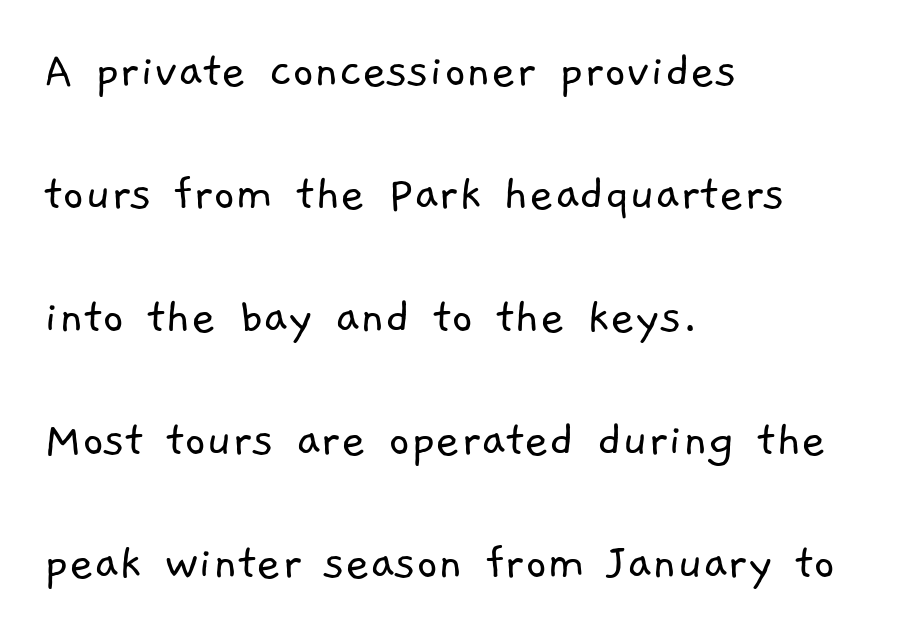
Does the type have serifs? No, each stem ends abruptly. Spacing verdict: proportional, widths tailored to each character. Bold? No — there's no thickening of the strokes. These lines are set flush left with a ragged right edge. Line spacing here is loose.
